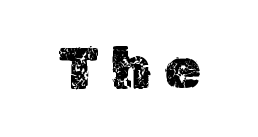
A typesetter would mark this as roman, not italic. The letters are spread apart with noticeably loose tracking. Decoration check: the copy has no underline. You could not count columns in this text — the font is proportionally spaced.
